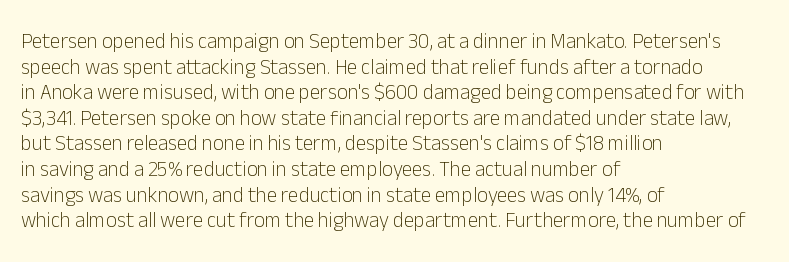
{"italic": "no", "bold": "no", "underline": "no", "align": "left", "line_spacing_ratio": 1.22, "letter_spacing": "normal", "letter_spacing_em": 0.0, "glyph_px": 21}
